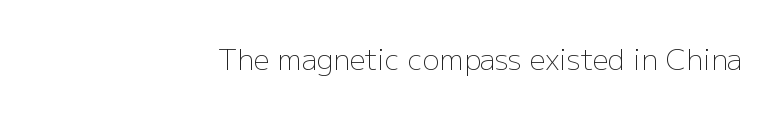
The image shows 28 px light sans-serif type, upright; set right-aligned, normal letter spacing, not underlined; low stroke contrast and a medium x-height.
